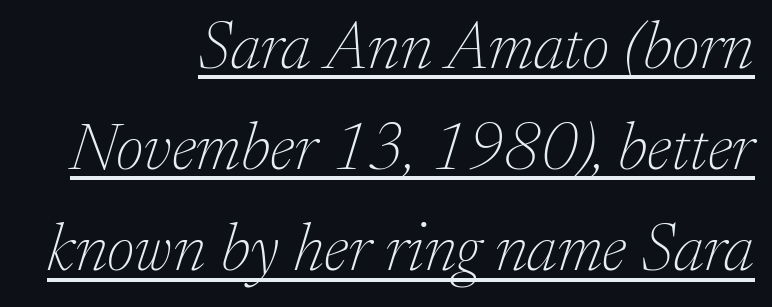
{"serif": "yes", "italic": "yes", "lean": "right", "slant_degrees": 17, "bold": "no", "weight": "thin", "width": "normal", "stroke_contrast": "low", "x_height": "medium", "monospaced": "no", "underline": "yes", "align": "right", "line_spacing": "normal", "line_spacing_ratio": 1.51, "letter_spacing": "normal", "letter_spacing_em": 0.0, "glyph_px": 67}
